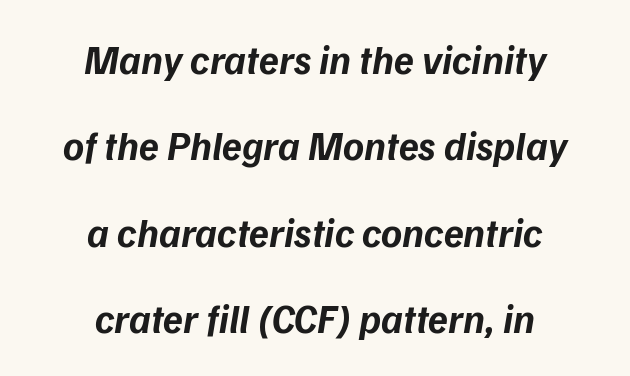
The image shows 40 px bold sans-serif type; set centered, loose line spacing (2.16x), normal letter spacing, not underlined; low stroke contrast and a medium x-height.
